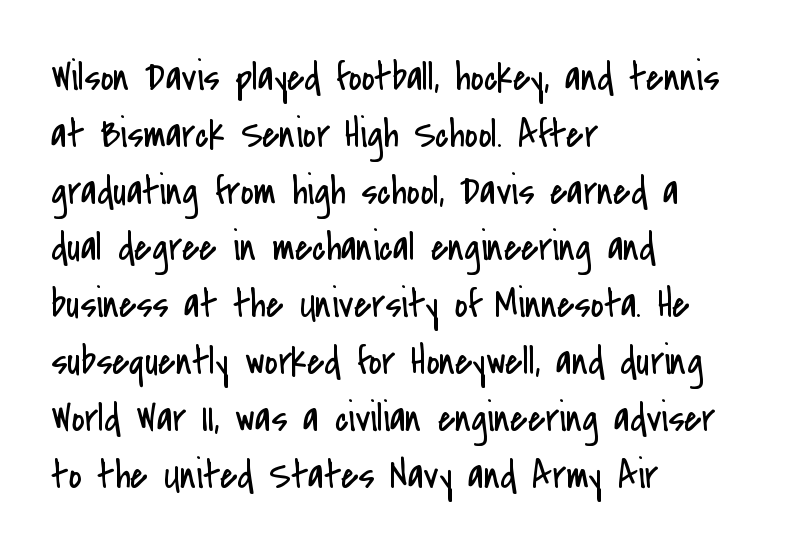
Q: Is the text bold? A: No.
Q: Is the text italic (slanted)? A: No, it is upright.
Q: Is the typeface a serif or a sans-serif typeface? A: Sans-serif.
Q: Is the text underlined? A: No.
Q: How is the paragraph aligned? A: Left-aligned.
Q: Is the spacing between letters normal or unusually wide? A: Normal.
Q: Is the spacing between lines tight, normal or loose? A: Normal.
Q: Width (condensed, normal, or wide)? A: Condensed.
Q: Stroke contrast? A: Low.
Q: x-height? A: Small.
Q: Monospaced? A: No.
